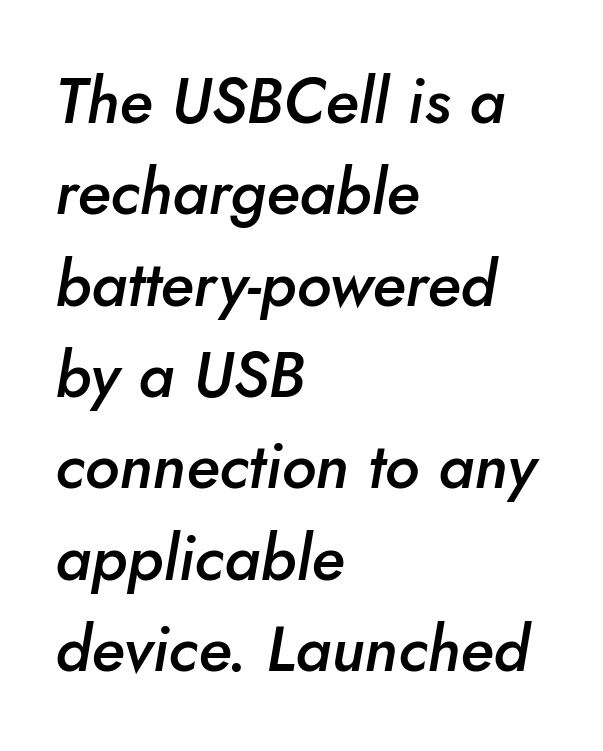
The image shows 63 px semibold type, italic (leaning right); set left-aligned, normal line spacing (1.45x), normal letter spacing, not underlined; low stroke contrast and a small x-height.
